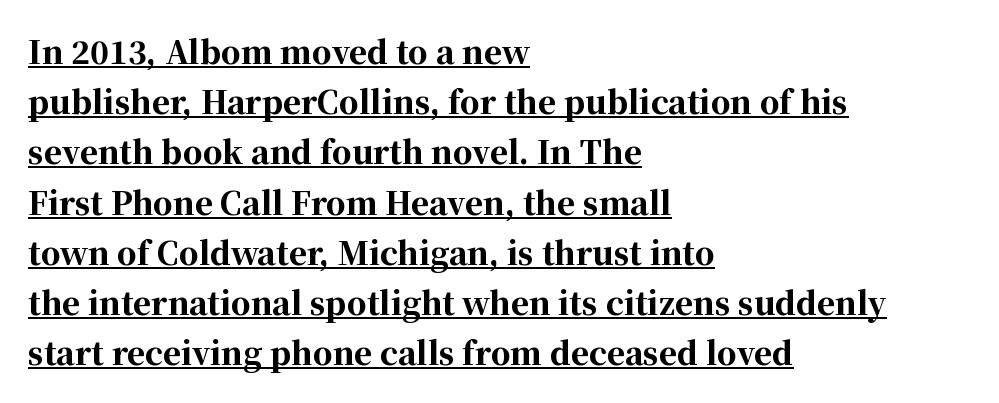
Line beginnings align vertically; line endings do not. Are there feet on the stems? There are — it's a serif. Is there much room between lines? A standard amount, neither cramped nor airy. Nope, not italic — everything's standing straight.
